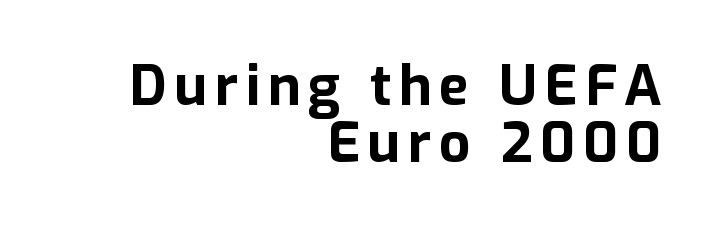
The image shows 55 px bold sans-serif type, upright; set right-aligned, tight line spacing (1.03x), not underlined; low stroke contrast and a medium x-height.
